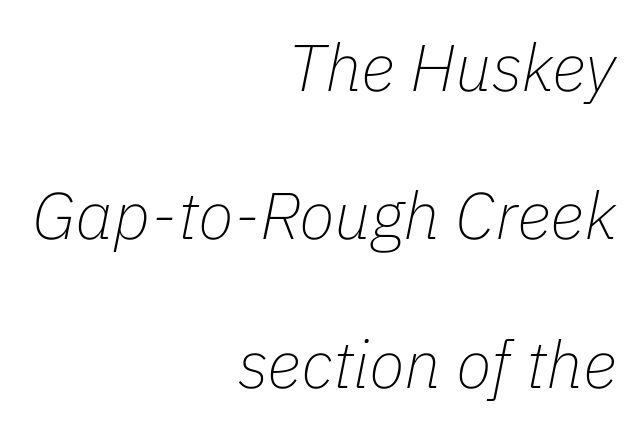
The image shows 66 px thin type, italic (leaning right); set right-aligned, loose line spacing (2.25x), normal letter spacing, not underlined; low stroke contrast and a medium x-height.
